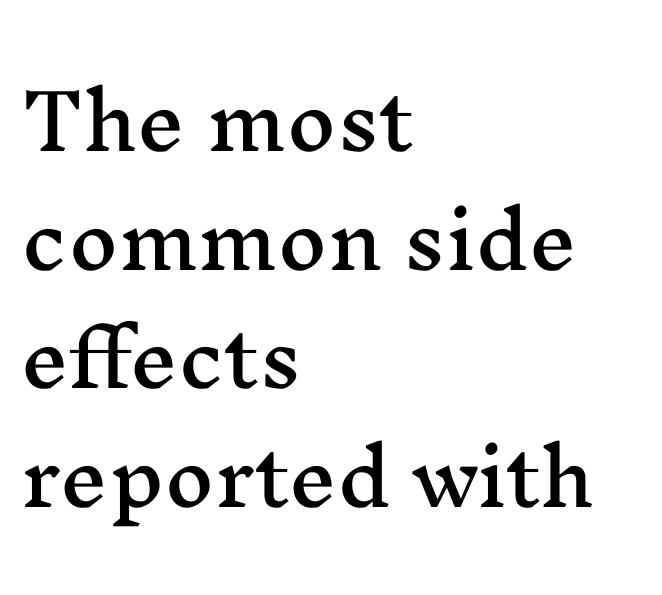
Where is the straight margin? On the left. Is this a fixed-width face? No — the glyphs have proportional, varying widths. Yep, those are serifs on the letters. The typography opts for an upright posture over an oblique one. A normal amount of white space separates one row of letters from the next.
